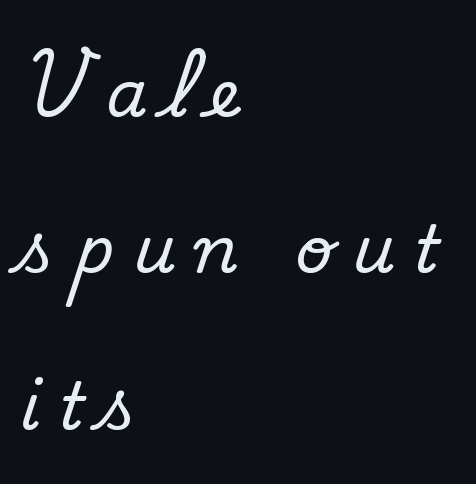
Q: Is the text bold? A: No.
Q: Is the typeface a serif or a sans-serif typeface? A: Sans-serif.
Q: Is the text underlined? A: No.
Q: How is the paragraph aligned? A: Left-aligned.
Q: Is the spacing between letters normal or unusually wide? A: Unusually wide.
Q: Is the spacing between lines tight, normal or loose? A: Loose.
Q: Width (condensed, normal, or wide)? A: Normal.
Q: Stroke contrast? A: Low.
Q: x-height? A: Small.
Q: Monospaced? A: No.
